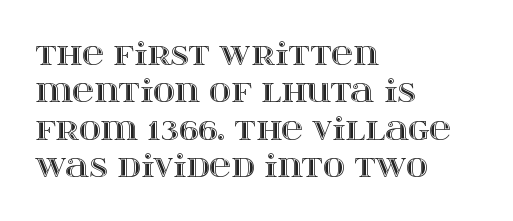
{"italic": "no", "width": "wide", "x_height": "large", "monospaced": "no", "underline": "no", "align": "left", "line_spacing": "normal", "line_spacing_ratio": 1.25, "letter_spacing": "normal", "letter_spacing_em": 0.0, "glyph_px": 30}
